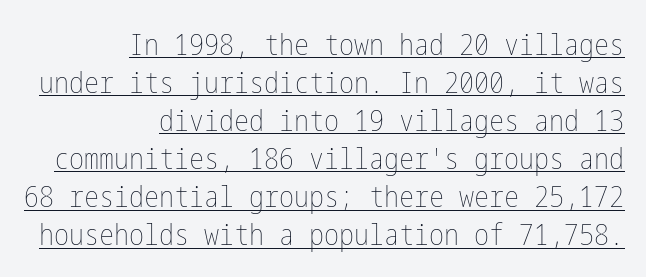
{"italic": "no", "bold": "no", "weight": "thin", "width": "condensed", "stroke_contrast": "low", "x_height": "medium", "underline": "yes", "align": "right", "line_spacing": "normal", "line_spacing_ratio": 1.27, "letter_spacing": "normal", "letter_spacing_em": 0.0, "glyph_px": 30}
